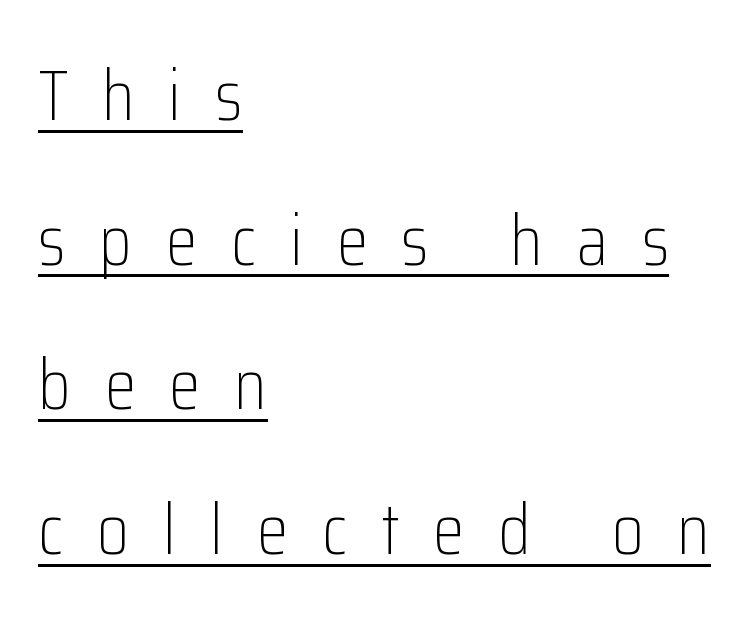
The rag falls on the right side of this text block. Inter-character spacing is expanded well beyond the font's built-in metrics. Posture: upright roman. Note the varied advance widths — an 'i' is clearly narrower than an 'm'.
